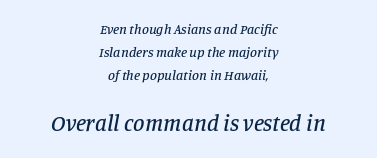
The image shows 23 px text type, italic (leaning right); set centered, normal line spacing (1.66x), normal letter spacing, not underlined; the second (bottom) block is 1.64x larger.
